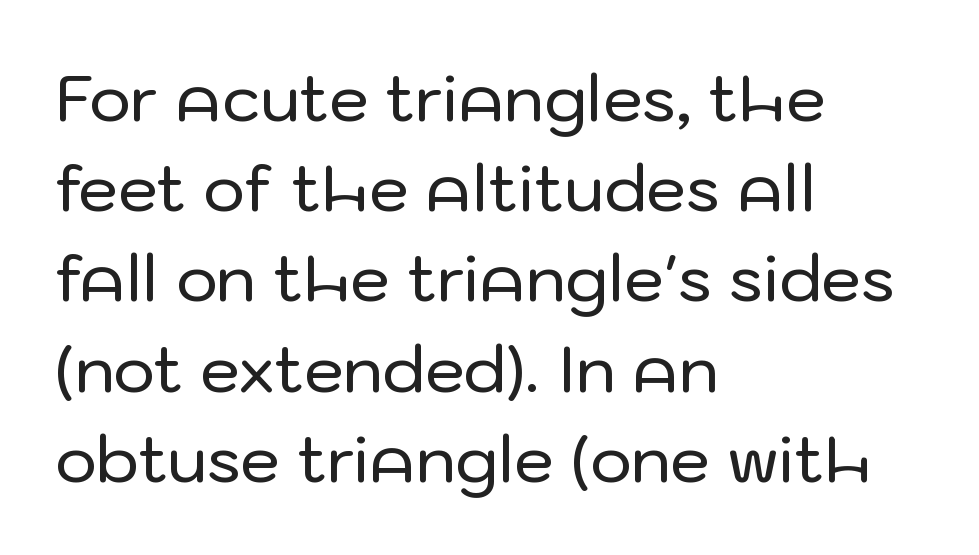
Q: Is the text italic (slanted)? A: No, it is upright.
Q: Is the typeface a serif or a sans-serif typeface? A: Sans-serif.
Q: Is the text underlined? A: No.
Q: How is the paragraph aligned? A: Left-aligned.
Q: Is the spacing between letters normal or unusually wide? A: Normal.
Q: Is the spacing between lines tight, normal or loose? A: Normal.
Q: Width (condensed, normal, or wide)? A: Normal.
Q: Stroke contrast? A: Low.
Q: x-height? A: Medium.
Q: Monospaced? A: No.
